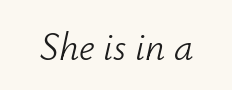
A typesetter would call this proportional, since set widths differ per character. A typesetter would call this zero additional tracking. The font sits on the lighter half of the weight spectrum, regular included. Style check: oblique.
